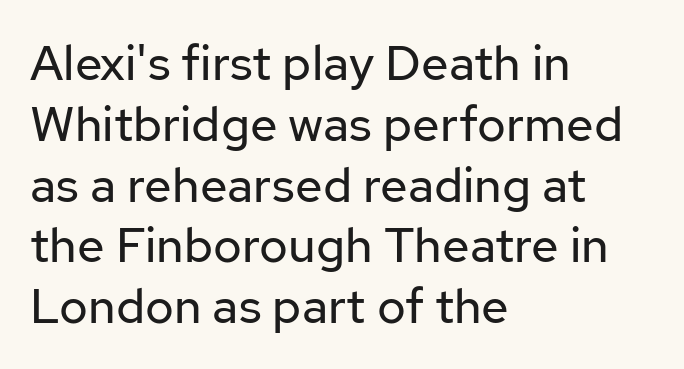
Q: Is the text bold? A: No.
Q: Is the text italic (slanted)? A: No, it is upright.
Q: Is the typeface a serif or a sans-serif typeface? A: Sans-serif.
Q: Is the text underlined? A: No.
Q: How is the paragraph aligned? A: Left-aligned.
Q: Is the spacing between letters normal or unusually wide? A: Normal.
Q: Width (condensed, normal, or wide)? A: Normal.
Q: Stroke contrast? A: Low.
Q: x-height? A: Medium.
Q: Monospaced? A: No.
